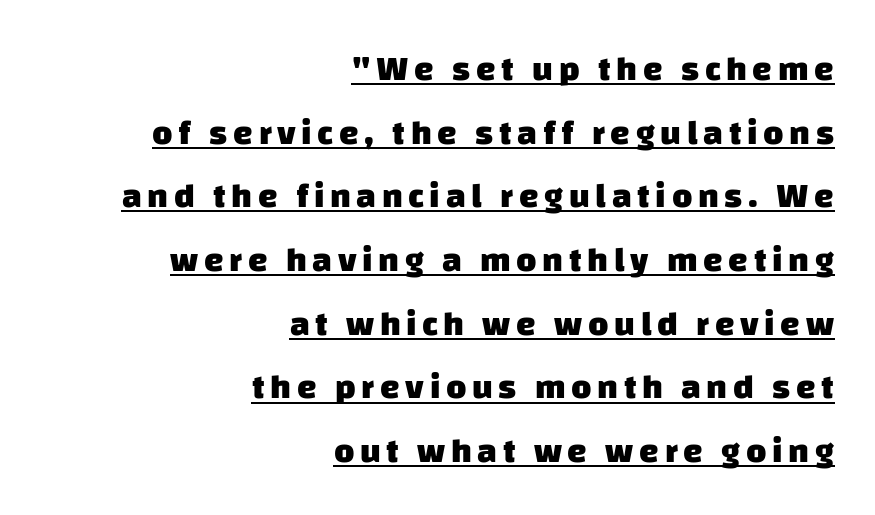
The image shows 35 px heavy sans-serif type; set right-aligned, line spacing 1.82x, underlined; low stroke contrast and a large x-height.
